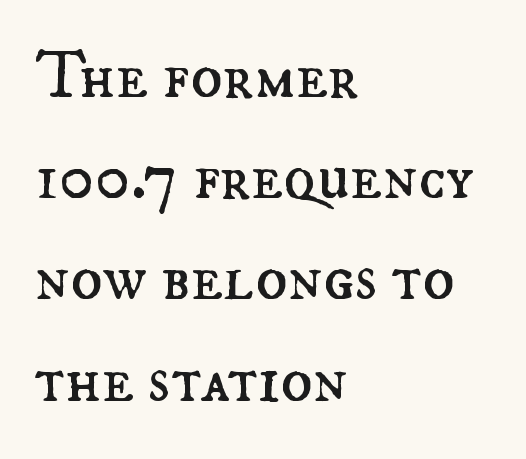
Q: Is the text bold? A: No.
Q: Is the text italic (slanted)? A: No, it is upright.
Q: Is the text underlined? A: No.
Q: How is the paragraph aligned? A: Left-aligned.
Q: Is the spacing between letters normal or unusually wide? A: Normal.
Q: Is the spacing between lines tight, normal or loose? A: Normal.
Q: Width (condensed, normal, or wide)? A: Normal.
Q: Stroke contrast? A: Medium.
Q: x-height? A: Small.
Q: Monospaced? A: No.
